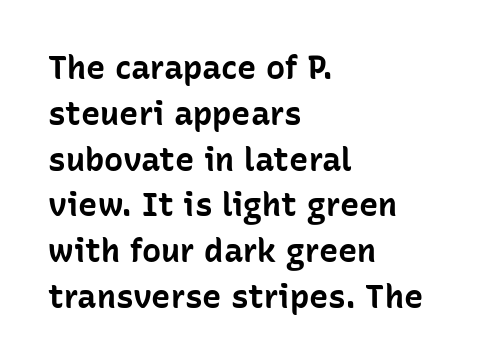
The image shows 32 px bold sans-serif type, upright; set left-aligned, normal line spacing (1.43x), normal letter spacing, not underlined; low stroke contrast and a medium x-height.
